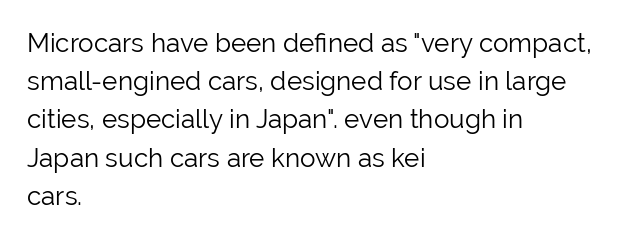
The vertical gap from one line to the next is medium. Quick note: underline off. The characters are drawn with everyday or finer stroke widths. A typesetter would mark this as roman, not italic. Caption: multi-line text, flush left, ragged right.
